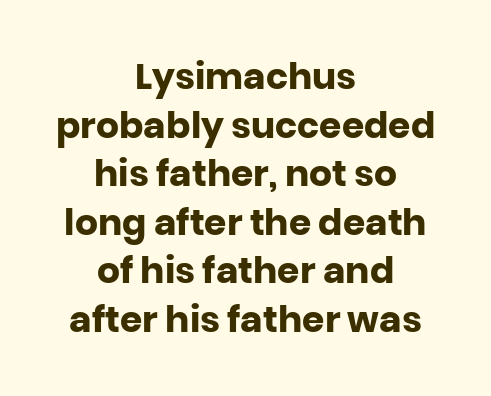
The image shows 36 px heavy sans-serif type, upright; set centered, normal line spacing (1.35x), normal letter spacing, not underlined; low stroke contrast and a large x-height.
